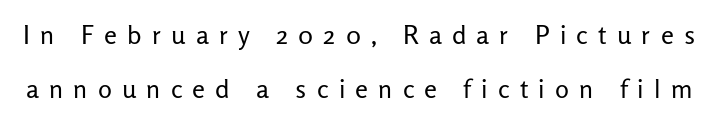
Unbolded letterforms with no extra heft. Loosely led — the rows are spread out. The baseline area is clear. Does the lettering tilt? It doesn't — this is upright.
